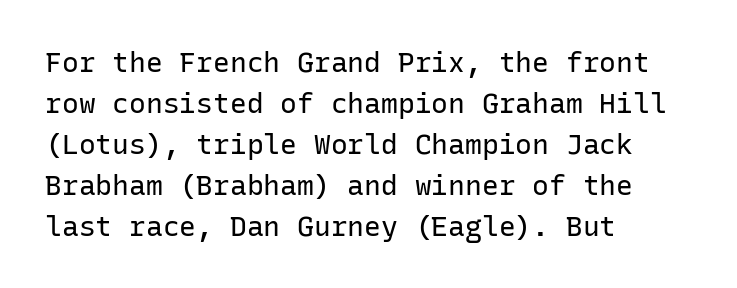
{"serif": "no", "italic": "no", "bold": "no", "weight": "regular", "width": "normal", "stroke_contrast": "low", "x_height": "medium", "monospaced": "yes", "underline": "no", "align": "left", "line_spacing": "normal", "line_spacing_ratio": 1.46, "letter_spacing": "normal", "letter_spacing_em": 0.0, "glyph_px": 28}
